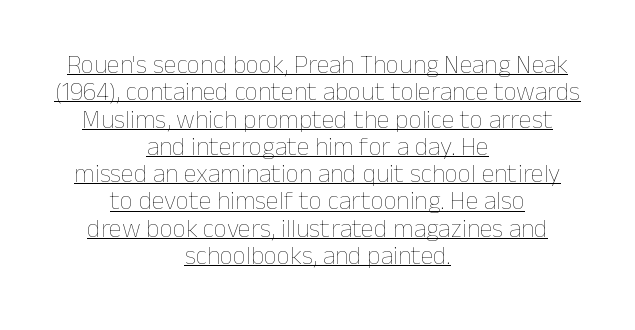
This sample carries an underscore along the baseline area. The face looks like a standard text weight, possibly lighter. This sample is center-justified, so both line endings float freely. Ordinary non-slanted type is in use. You could barely slide anything between these rows. The letterforms sit shoulder to shoulder at normal distance.
